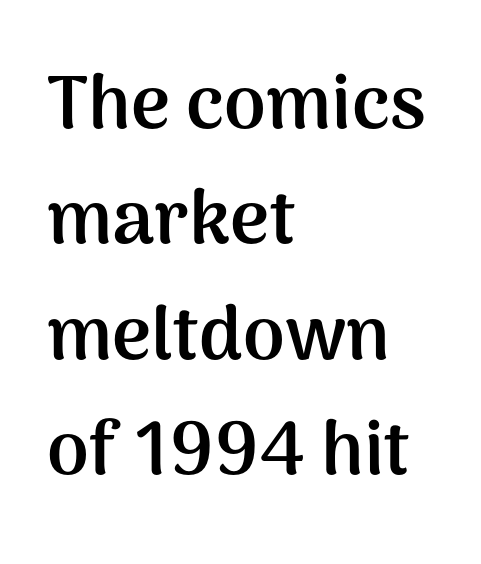
{"serif": "no", "italic": "no", "bold": "yes", "weight": "semibold", "width": "normal", "stroke_contrast": "medium", "x_height": "medium", "monospaced": "no", "underline": "no", "align": "left", "line_spacing": "normal", "line_spacing_ratio": 1.54, "letter_spacing": "normal", "letter_spacing_em": 0.0, "glyph_px": 75}
